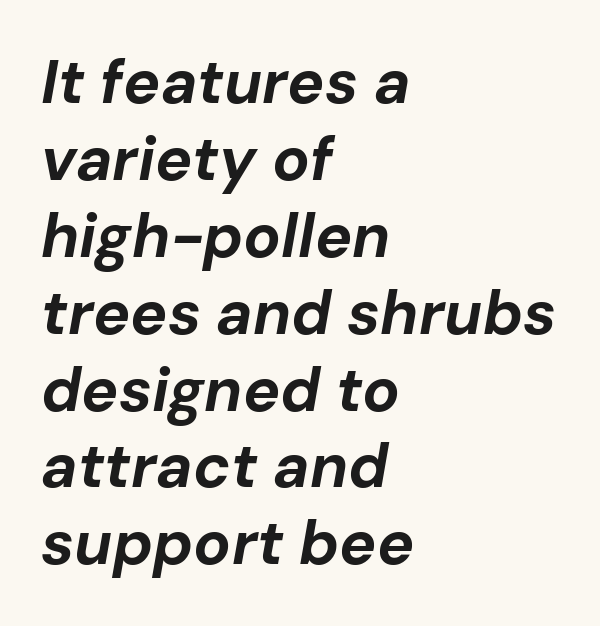
The image shows 62 px bold type, italic (leaning right); set left-aligned, line spacing 1.24x, normal letter spacing, not underlined; low stroke contrast and a medium x-height.
